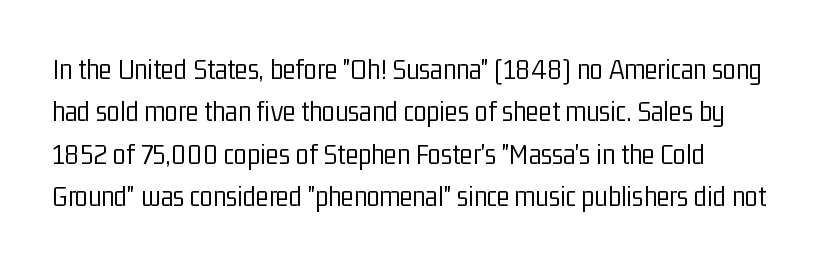
The image shows 30 px light, condensed sans-serif type, upright; set left-aligned, normal line spacing (1.41x), normal letter spacing, not underlined; low stroke contrast and a medium x-height.
